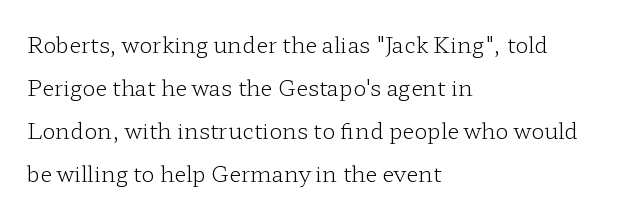
Each stroke keeps to a modest, everyday thickness or less. Underlining? Definitely not there. The rendering keeps characters at their native spacing. Vertically, the passage feels expansive, rows floating well apart. One-word summary of the alignment: left.
